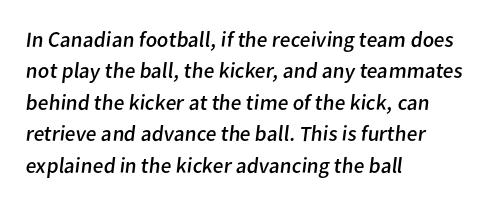
The image shows 22 px text type; set left-aligned, normal line spacing (1.43x), normal letter spacing, not underlined.
